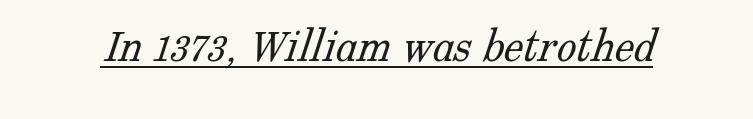
The image shows 49 px light serif type; set normal letter spacing, underlined; low stroke contrast and a medium x-height.
